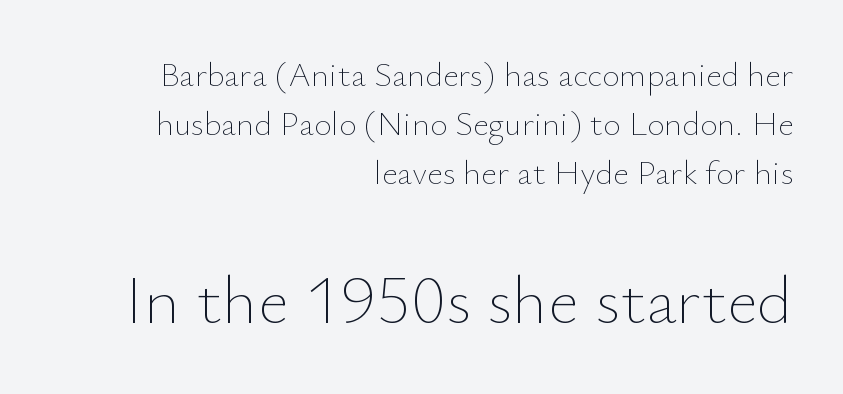
{"italic": "no", "bold": "no", "weight": "thin", "width": "normal", "stroke_contrast": "low", "x_height": "small", "monospaced": "no", "underline": "no", "align": "right", "line_spacing": "normal", "line_spacing_ratio": 1.44, "letter_spacing": "normal", "letter_spacing_em": 0.0, "larger_block": "second", "size_ratio": 2.0, "glyph_px": 68}
